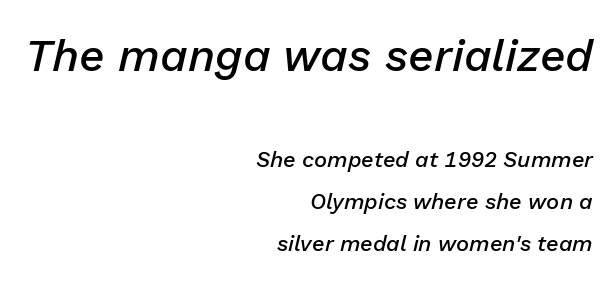
Note the varied advance widths — an 'i' is clearly narrower than an 'm'. The emphasis by scale lands on block number one, above. In CSS terms this would be text-align: right. Quick note: interline space is abundant. In terms of weight, the rendering is demibold, just under bold.
